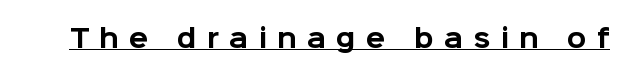
{"italic": "no", "bold": "yes", "underline": "yes", "letter_spacing": "wide", "letter_spacing_em": 0.41, "glyph_px": 25}
